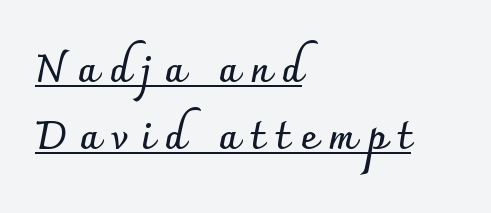
What kind of face is this? One without serifs — a sans. Spacing verdict: proportional, widths tailored to each character. In terms of weight, the rendering is a true, heavy bold. The text block is weighted toward the left margin, trailing off unevenly rightward.
